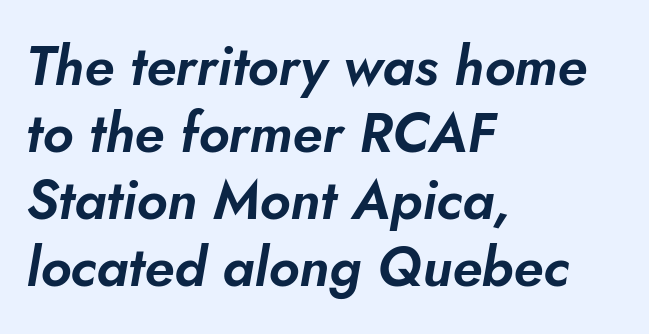
{"italic": "yes", "lean": "right", "slant_degrees": 10, "width": "normal", "stroke_contrast": "low", "x_height": "small", "monospaced": "no", "underline": "no", "align": "left", "line_spacing_ratio": 1.22, "letter_spacing": "normal", "letter_spacing_em": 0.0, "glyph_px": 55}
